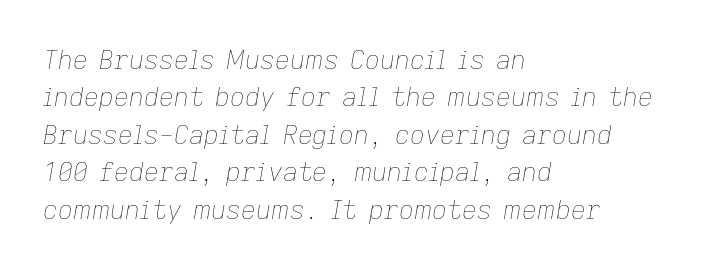
{"italic": "yes", "lean": "right", "slant_degrees": 9, "bold": "no", "underline": "no", "align": "left", "line_spacing": "normal", "line_spacing_ratio": 1.44, "letter_spacing": "normal", "letter_spacing_em": 0.0, "glyph_px": 26}
